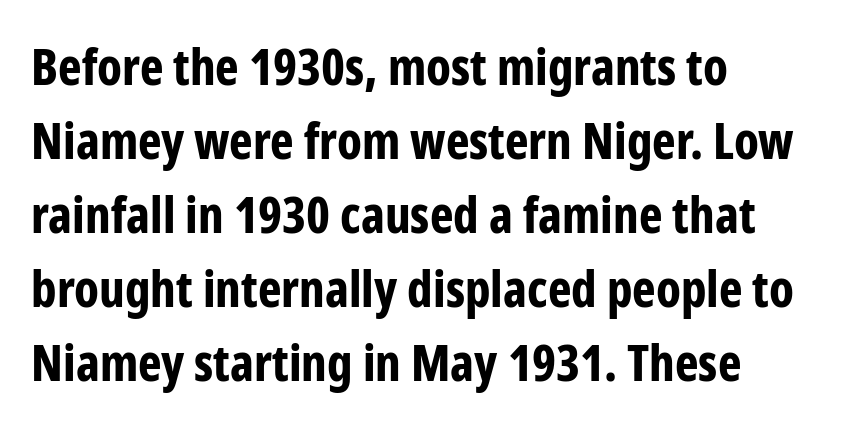
How heavy is the stroke? Heavy — this is a bold. A classic flush-left, rag-right setting is used for this passage. The specimen omits any rule beneath the text block's lines. You can tell it's not italic because the verticals are truly vertical. The font family rendered here belongs to the sans-serif group.
